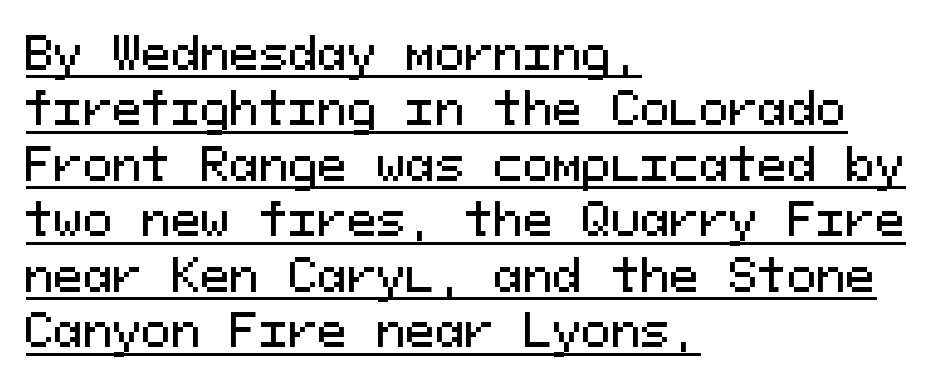
Q: Is the text italic (slanted)? A: No, it is upright.
Q: Is the typeface a serif or a sans-serif typeface? A: Sans-serif.
Q: Is the text underlined? A: Yes.
Q: How is the paragraph aligned? A: Left-aligned.
Q: Is the spacing between letters normal or unusually wide? A: Normal.
Q: Is the spacing between lines tight, normal or loose? A: Normal.
Q: Width (condensed, normal, or wide)? A: Normal.
Q: Stroke contrast? A: Medium.
Q: x-height? A: Medium.
Q: Monospaced? A: Yes.
